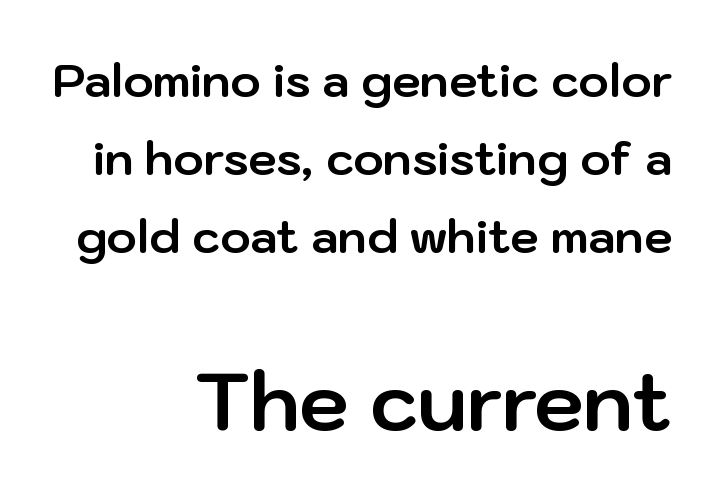
Does the type have serifs? No, each stem ends abruptly. Every letter is thick-stroked: bold, no question. Check under the words: just untouched page. Nope, not italic — everything's standing straight.
